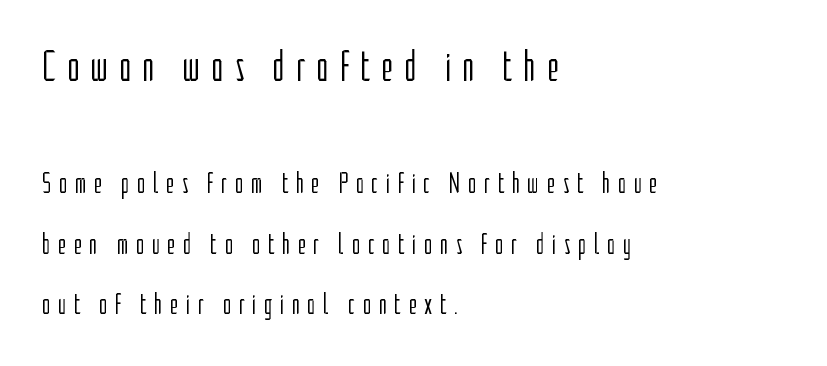
{"serif": "no", "italic": "no", "bold": "no", "weight": "light", "width": "condensed", "stroke_contrast": "low", "x_height": "medium", "monospaced": "no", "underline": "no", "align": "left", "line_spacing": "loose", "line_spacing_ratio": 2.09, "letter_spacing": "wide", "letter_spacing_em": 0.25, "larger_block": "first", "size_ratio": 1.48, "glyph_px": 43}
